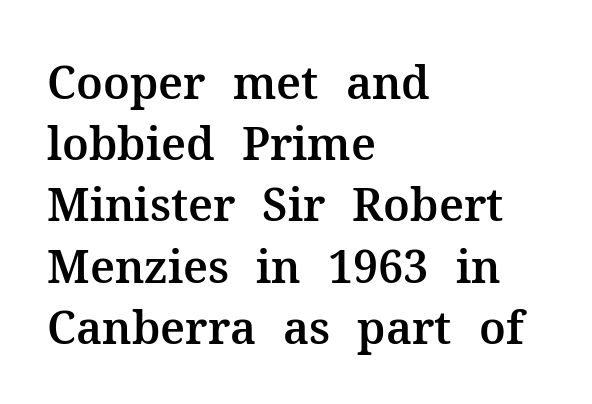
{"serif": "yes", "italic": "no", "width": "normal", "stroke_contrast": "medium", "x_height": "medium", "monospaced": "no", "underline": "no", "align": "left", "line_spacing": "normal", "line_spacing_ratio": 1.36, "letter_spacing": "normal", "letter_spacing_em": 0.0, "glyph_px": 45}
